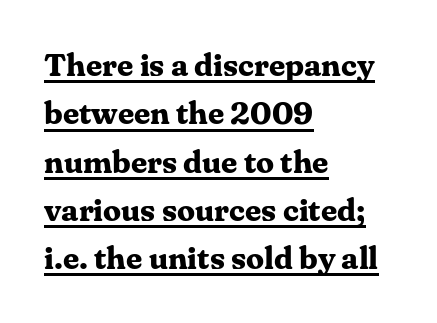
The image shows 32 px bold serif type, upright; set left-aligned, normal line spacing (1.51x), normal letter spacing, underlined; medium stroke contrast and a medium x-height.
